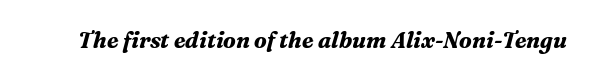
The image shows 22 px bold type, italic (leaning right); set normal letter spacing, not underlined.
